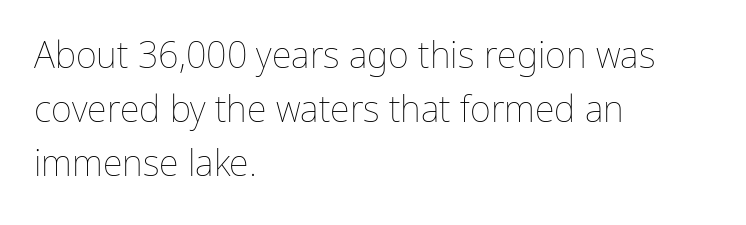
{"italic": "no", "bold": "no", "weight": "thin", "width": "normal", "stroke_contrast": "low", "x_height": "medium", "monospaced": "no", "underline": "no", "align": "left", "line_spacing": "normal", "line_spacing_ratio": 1.5, "letter_spacing": "normal", "letter_spacing_em": 0.0, "glyph_px": 36}
